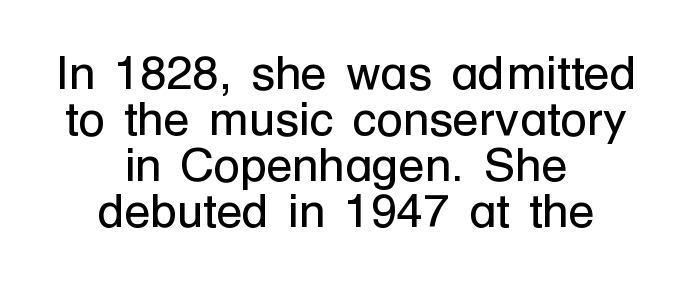
Words float on clear page, feet unadorned. This is sans-serif lettering, the kind often seen on screens and signage. Notice how descenders almost collide with the ascenders below — that's tight leading. Varying glyph widths throughout — classic text-font behaviour. Summary of weight: not heavy and not bold. Is the block centered? Yes — each line is placed symmetrically about the middle.
